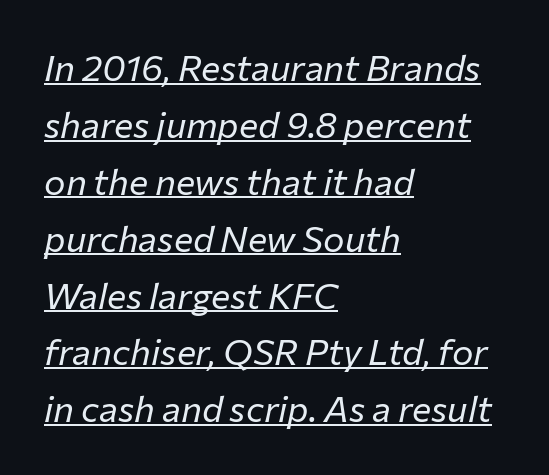
The image shows 36 px regular-weight type, italic (leaning right); set left-aligned, normal line spacing (1.58x), normal letter spacing, underlined; low stroke contrast and a medium x-height.
